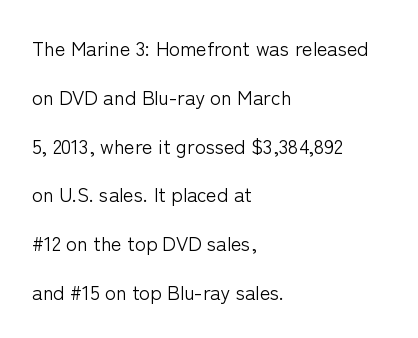
The strokes are not fattened; the text isn't bold. Is there much room between lines? Yes — plenty of vertical air separates them. No word sits above an underline. The compositor pushed each line to the left boundary.
